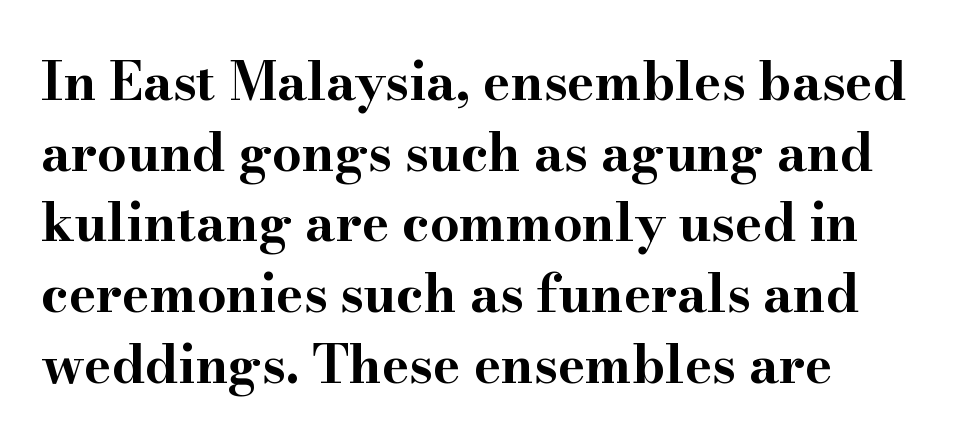
Q: Is the text bold? A: Yes.
Q: Is the text italic (slanted)? A: No, it is upright.
Q: Is the typeface a serif or a sans-serif typeface? A: Serif.
Q: Is the text underlined? A: No.
Q: Is the spacing between letters normal or unusually wide? A: Normal.
Q: Is the spacing between lines tight, normal or loose? A: Normal.
Q: Width (condensed, normal, or wide)? A: Wide.
Q: Stroke contrast? A: High.
Q: x-height? A: Small.
Q: Monospaced? A: No.
